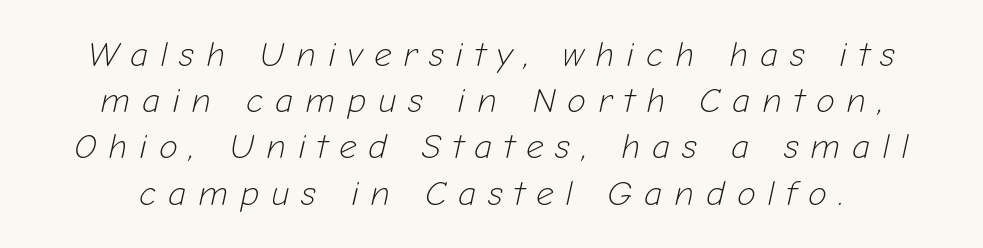
Q: Is the text bold? A: No.
Q: Is the text italic (slanted)? A: Yes, it leans right by about 12 degrees.
Q: Is the text underlined? A: No.
Q: Is the spacing between letters normal or unusually wide? A: Unusually wide.
Q: Is the spacing between lines tight, normal or loose? A: Normal.
Q: Width (condensed, normal, or wide)? A: Normal.
Q: Stroke contrast? A: Low.
Q: x-height? A: Medium.
Q: Monospaced? A: No.
